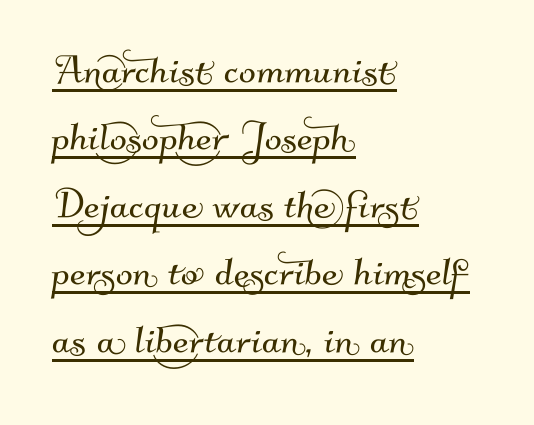
{"serif": "no", "width": "normal", "stroke_contrast": "medium", "x_height": "small", "monospaced": "no", "underline": "yes", "align": "left", "line_spacing": "normal", "line_spacing_ratio": 1.35, "letter_spacing": "normal", "letter_spacing_em": 0.0, "glyph_px": 50}
